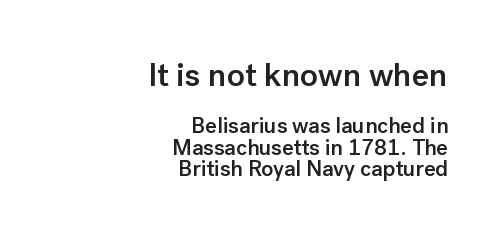
Q: Is the text bold? A: Semi-bold.
Q: Is the text italic (slanted)? A: No, it is upright.
Q: Is the typeface a serif or a sans-serif typeface? A: Sans-serif.
Q: Is the text underlined? A: No.
Q: How is the paragraph aligned? A: Right-aligned.
Q: Is the spacing between letters normal or unusually wide? A: Normal.
Q: Is the spacing between lines tight, normal or loose? A: Tight.
Q: Which block of text is set in a larger size, the first (top) or the second (bottom)? A: The first (top) one.
Q: Width (condensed, normal, or wide)? A: Normal.
Q: Stroke contrast? A: Low.
Q: x-height? A: Medium.
Q: Monospaced? A: No.
